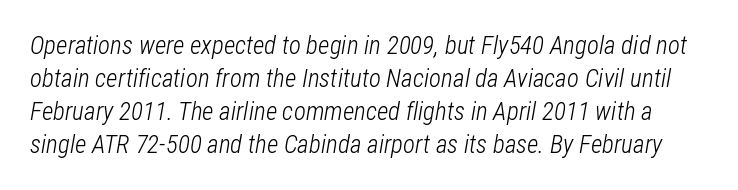
{"italic": "yes", "lean": "right", "slant_degrees": 12, "bold": "no", "underline": "no", "line_spacing": "normal", "line_spacing_ratio": 1.32, "letter_spacing": "normal", "letter_spacing_em": 0.0, "glyph_px": 25}
